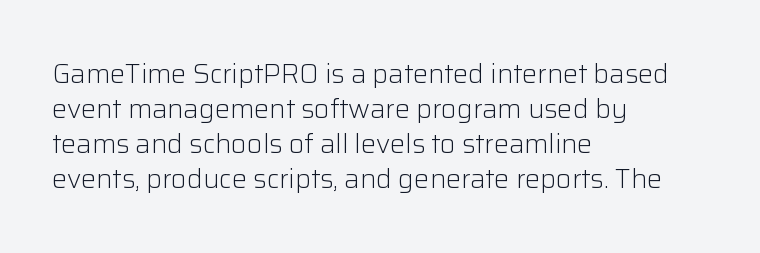
{"italic": "no", "bold": "no", "underline": "no", "align": "left", "line_spacing": "normal", "line_spacing_ratio": 1.3, "letter_spacing": "normal", "letter_spacing_em": 0.0, "glyph_px": 27}
